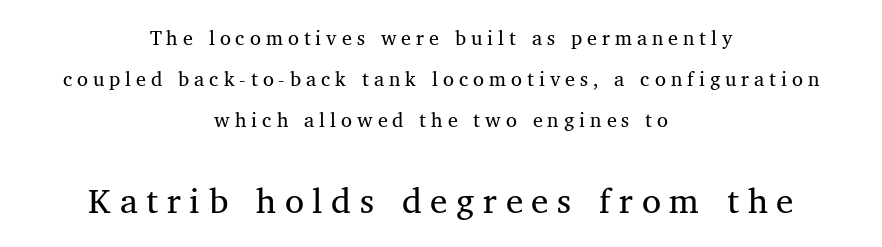
The image shows 35 px regular-weight serif type, upright; set centered, loose line spacing (2.06x), unusually wide letter spacing (+0.25 em), not underlined; the second (bottom) block is 1.75x larger; medium stroke contrast and a medium x-height.
